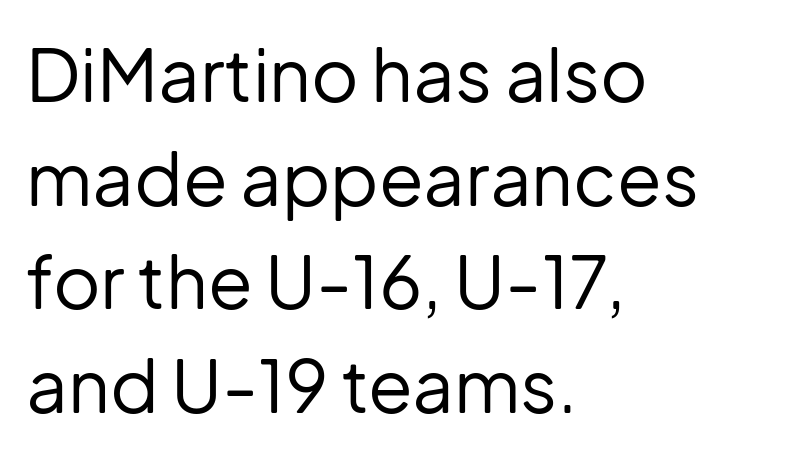
A clean baseline with only descenders dipping below it. If you measured baseline to baseline, you'd find a middling distance. What stands out about the letter spacing? Nothing — it is the standard amount. These lines are rendered in a variable-pitch font. This sample is left-justified, so line endings fall wherever the words run out. Examine the stroke ends and you'll find no serifs.
